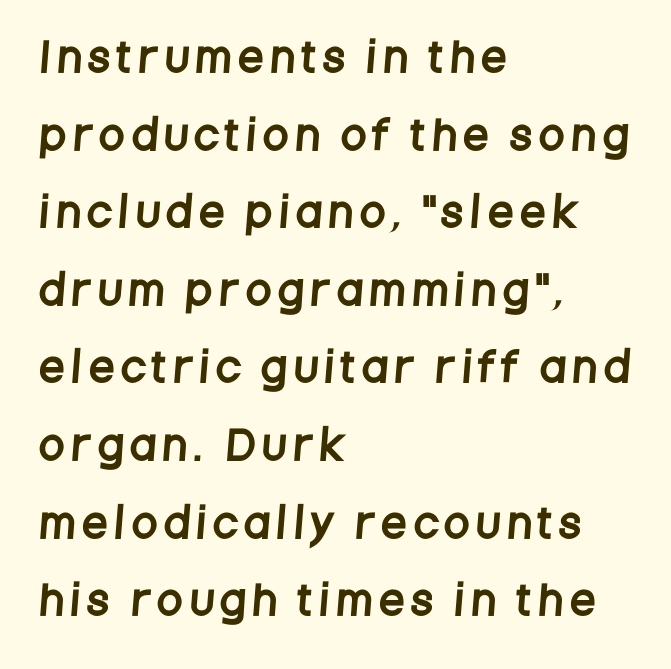
The image shows 40 px condensed sans-serif type; set left-aligned, loose line spacing (1.94x), unusually wide letter spacing (+0.21 em), not underlined; low stroke contrast and a large x-height.
